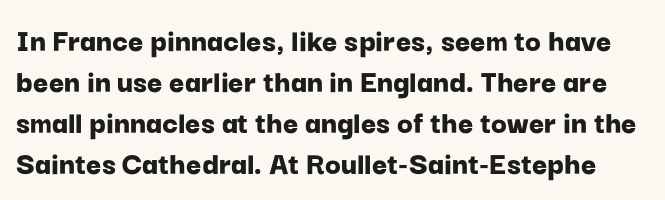
Q: Is the text bold? A: Yes.
Q: Is the text italic (slanted)? A: No, it is upright.
Q: Is the typeface a serif or a sans-serif typeface? A: Sans-serif.
Q: Is the text underlined? A: No.
Q: Is the spacing between letters normal or unusually wide? A: Normal.
Q: Width (condensed, normal, or wide)? A: Normal.
Q: Stroke contrast? A: Low.
Q: x-height? A: Medium.
Q: Monospaced? A: No.
